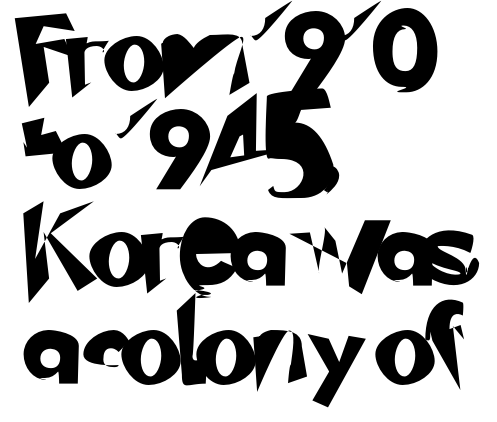
{"serif": "no", "width": "normal", "stroke_contrast": "low", "x_height": "small", "monospaced": "no", "underline": "no", "align": "left", "line_spacing_ratio": 1.24, "letter_spacing": "normal", "letter_spacing_em": 0.0, "glyph_px": 79}
